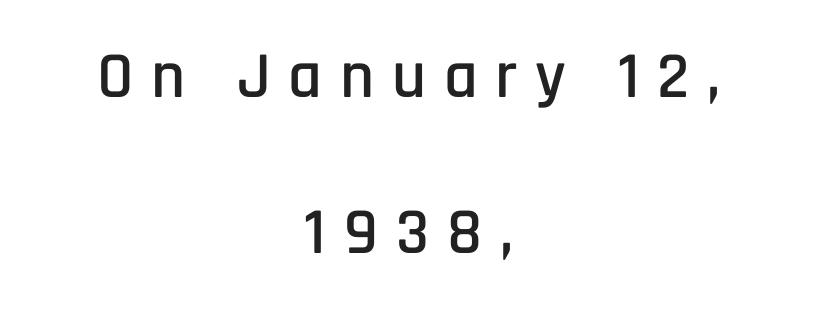
The specimen omits any rule beneath the text block's lines. The block of text is sparse from top to bottom, with ample space between rows. Look at the bottom of the vertical strokes: they stop flat, with no serifs. Every stem runs plumb, perpendicular to the baseline. A typesetter would call this proportional, since set widths differ per character.
